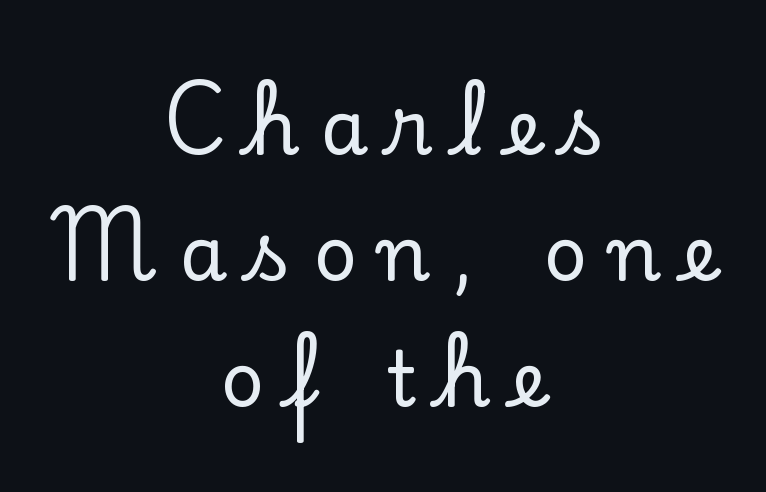
The line-height multiplier appears to be the usual default. The letters stand straight up with perfectly vertical stems. No word sits above an underline. The tracking reads as deliberately expanded to a designer's eye. The rendering uses natural spacing where letterforms have individual widths.
